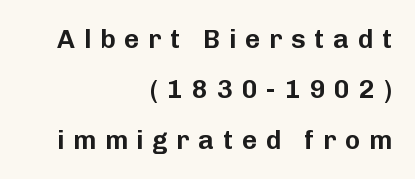
{"italic": "no", "underline": "no", "align": "right", "line_spacing": "loose", "line_spacing_ratio": 1.94, "letter_spacing": "wide", "letter_spacing_em": 0.34, "glyph_px": 26}
